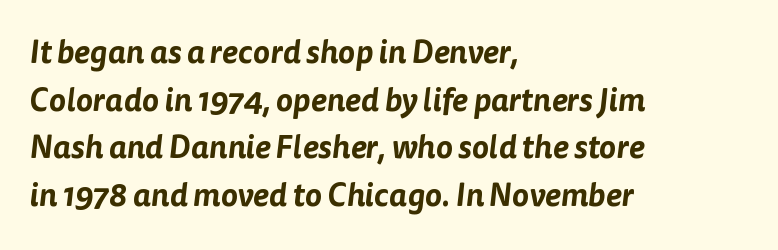
The words here are not underlined. The rendering keeps characters at their native spacing. Do the characters align in a grid? No, the font is proportional. The typesetter chose a ragged-right arrangement here. Compared with typical paragraphs, the rows here are spaced about the same. Type style note: lacks serifs.
